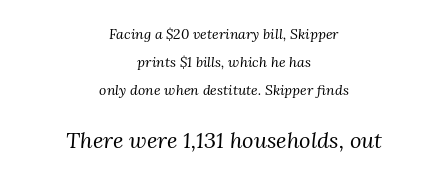
The horizontal fit of the characters is conventional and even. The rendering enlarges the type as you move from the upper chunk to the lower. No letter is thick-stroked: the sample isn't bold. The compositor balanced each line on the midline. Does the leading feel generous? Absolutely, it's lavish. Quick note: underline off.
